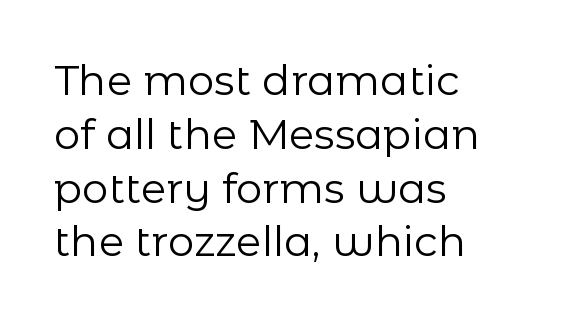
{"serif": "no", "italic": "no", "bold": "no", "weight": "regular", "width": "normal", "stroke_contrast": "low", "x_height": "medium", "monospaced": "no", "underline": "no", "align": "left", "line_spacing": "normal", "line_spacing_ratio": 1.28, "letter_spacing": "normal", "letter_spacing_em": 0.0, "glyph_px": 42}
